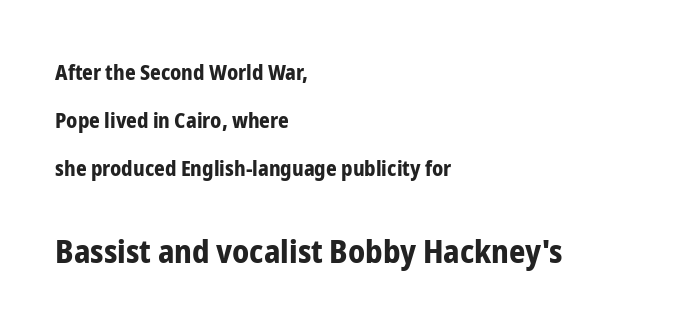
{"serif": "no", "italic": "no", "bold": "yes", "weight": "bold", "width": "condensed", "stroke_contrast": "low", "x_height": "medium", "monospaced": "no", "underline": "no", "align": "left", "line_spacing": "loose", "line_spacing_ratio": 2.29, "letter_spacing": "normal", "letter_spacing_em": 0.0, "larger_block": "second", "size_ratio": 1.52, "glyph_px": 32}
